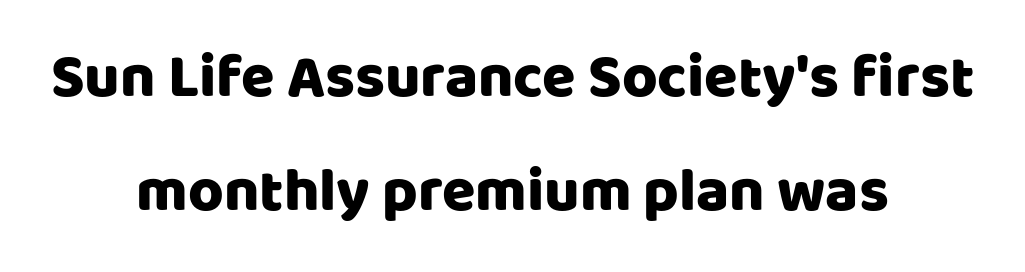
Q: Is the text italic (slanted)? A: No, it is upright.
Q: Is the typeface a serif or a sans-serif typeface? A: Sans-serif.
Q: Is the text underlined? A: No.
Q: How is the paragraph aligned? A: Centered.
Q: Is the spacing between letters normal or unusually wide? A: Normal.
Q: Width (condensed, normal, or wide)? A: Normal.
Q: Stroke contrast? A: Low.
Q: x-height? A: Large.
Q: Monospaced? A: No.
